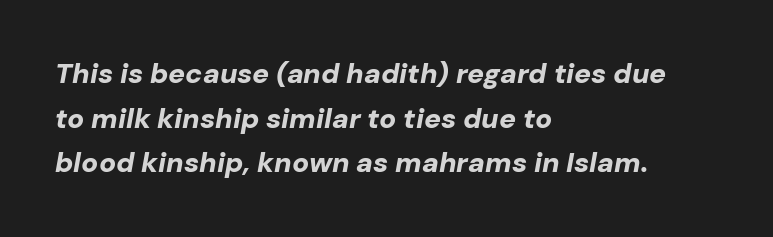
The rendering applies a slant to the glyphs. Emphasis by weight is at full strength: bold. The gap between lines stays unmarked. Normally led — the rows are evenly, conventionally spaced. Compared with a centered layout, this one pins lines to the left instead. These lines are rendered in a variable-pitch font.
